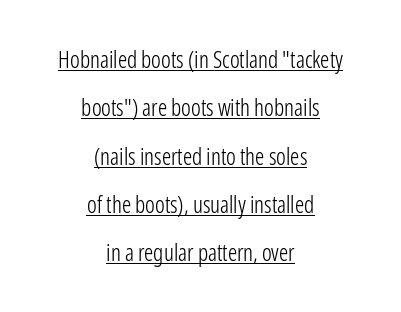
The image shows 23 px text type, upright; set centered, loose line spacing (2.1x), normal letter spacing, underlined.
